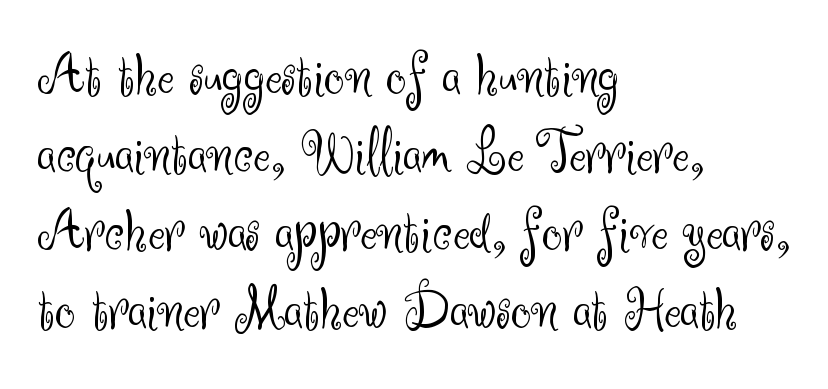
Q: Is the text bold? A: No.
Q: Is the text italic (slanted)? A: No, it is upright.
Q: Is the typeface a serif or a sans-serif typeface? A: Sans-serif.
Q: Is the text underlined? A: No.
Q: How is the paragraph aligned? A: Left-aligned.
Q: Is the spacing between letters normal or unusually wide? A: Normal.
Q: Width (condensed, normal, or wide)? A: Normal.
Q: Stroke contrast? A: Medium.
Q: x-height? A: Small.
Q: Monospaced? A: No.
